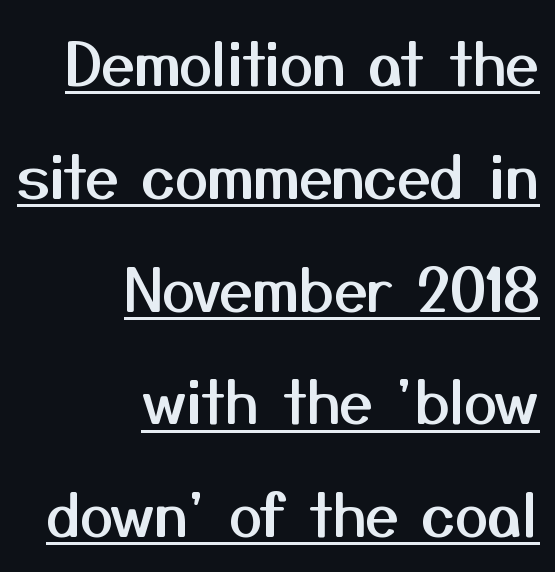
Q: Is the text italic (slanted)? A: No, it is upright.
Q: Is the typeface a serif or a sans-serif typeface? A: Sans-serif.
Q: Is the text underlined? A: Yes.
Q: How is the paragraph aligned? A: Right-aligned.
Q: Is the spacing between letters normal or unusually wide? A: Normal.
Q: Width (condensed, normal, or wide)? A: Normal.
Q: Stroke contrast? A: Medium.
Q: x-height? A: Medium.
Q: Monospaced? A: No.
